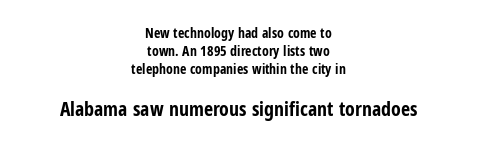
Q: Is the text bold? A: Yes.
Q: Is the text italic (slanted)? A: No, it is upright.
Q: Is the text underlined? A: No.
Q: How is the paragraph aligned? A: Centered.
Q: Is the spacing between letters normal or unusually wide? A: Normal.
Q: Is the spacing between lines tight, normal or loose? A: Normal.
Q: Which block of text is set in a larger size, the first (top) or the second (bottom)? A: The second (bottom) one.
